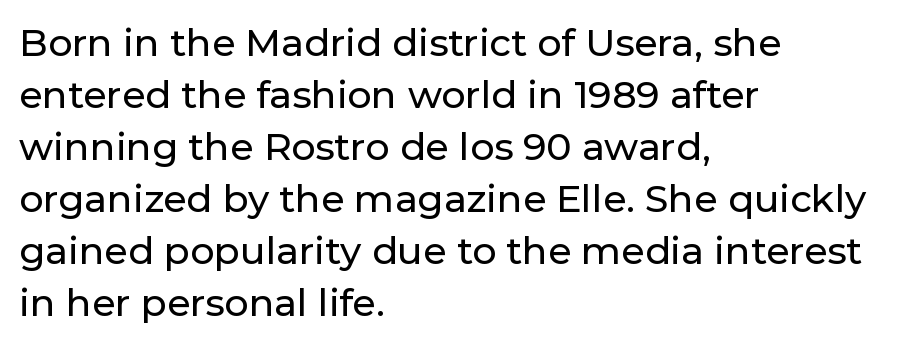
The image shows 38 px sans-serif type, upright; set left-aligned, normal line spacing (1.37x), normal letter spacing, not underlined; low stroke contrast and a medium x-height.
